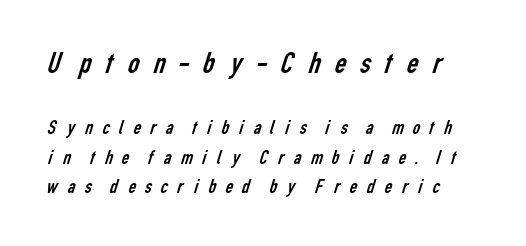
{"serif": "no", "bold": "no", "weight": "regular", "width": "condensed", "stroke_contrast": "low", "x_height": "medium", "monospaced": "no", "underline": "no", "line_spacing": "normal", "line_spacing_ratio": 1.4, "letter_spacing": "wide", "letter_spacing_em": 0.34, "larger_block": "first", "size_ratio": 1.52, "glyph_px": 32}
